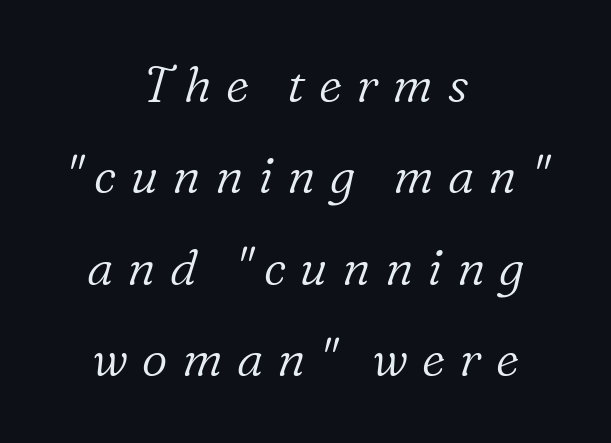
The strokes carry an ordinary text weight at most. This is serif lettering, the kind often seen in printed books. Slanted lettering throughout. Between one letter and the next there's a generous, obvious gap. Does the copy run flush right? No — it is centered line by line.
